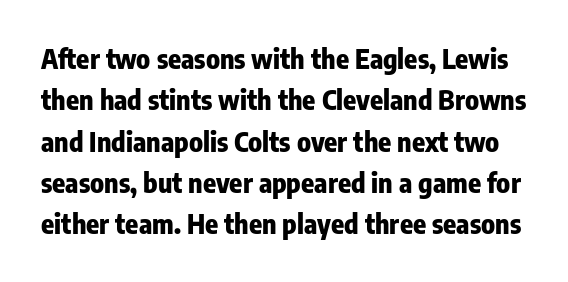
The passage shown is emphatically bold. Short note: letters normally spaced. Vertical strokes here are truly vertical. Words float on clear page, feet unadorned.
